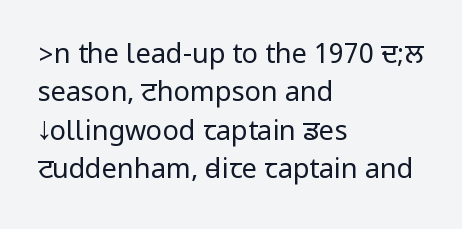
The image shows 27 px text type, upright; set left-aligned, normal line spacing (1.42x), normal letter spacing, not underlined.
